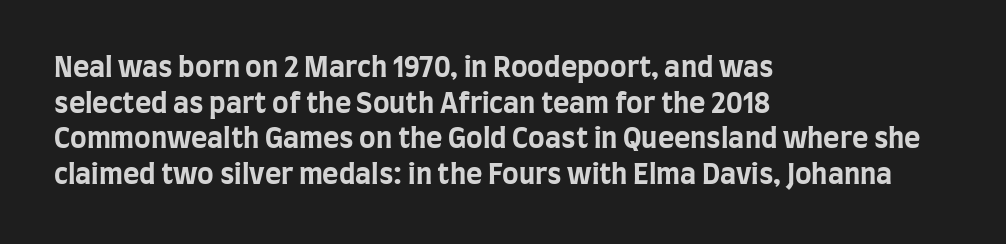
Q: Is the text bold? A: Yes.
Q: Is the text italic (slanted)? A: No, it is upright.
Q: Is the typeface a serif or a sans-serif typeface? A: Sans-serif.
Q: Is the text underlined? A: No.
Q: How is the paragraph aligned? A: Left-aligned.
Q: Is the spacing between letters normal or unusually wide? A: Normal.
Q: Is the spacing between lines tight, normal or loose? A: Normal.
Q: Width (condensed, normal, or wide)? A: Condensed.
Q: Stroke contrast? A: Low.
Q: x-height? A: Large.
Q: Monospaced? A: No.
